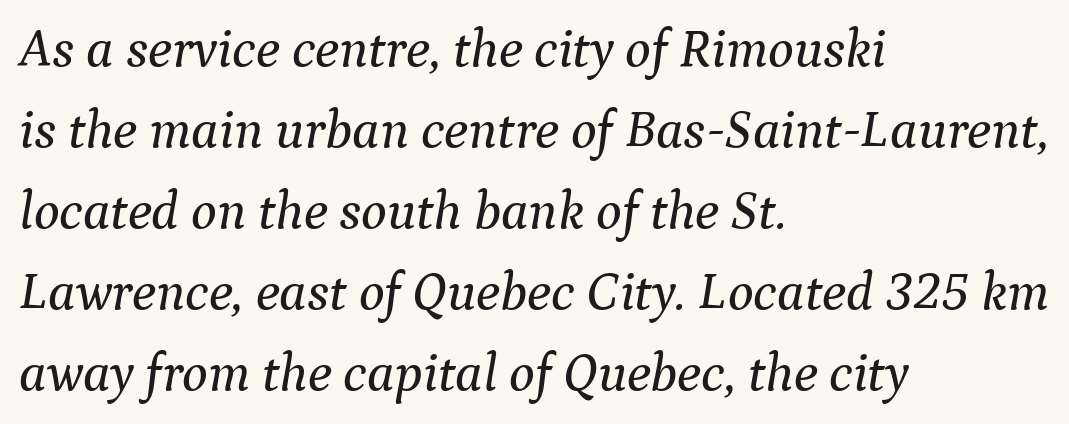
The image shows 54 px serif type, italic (leaning right); set left-aligned, normal line spacing (1.5x), normal letter spacing, not underlined; medium stroke contrast and a medium x-height.
